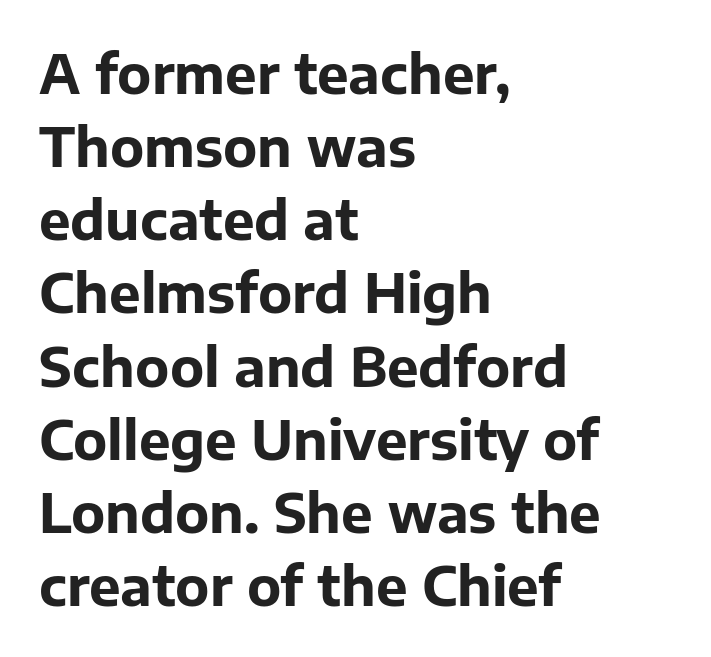
{"serif": "no", "italic": "no", "bold": "yes", "weight": "bold", "width": "normal", "stroke_contrast": "low", "x_height": "medium", "monospaced": "no", "underline": "no", "align": "left", "line_spacing": "normal", "line_spacing_ratio": 1.38, "letter_spacing": "normal", "letter_spacing_em": 0.0, "glyph_px": 53}
